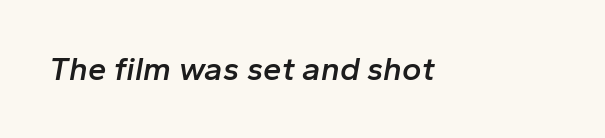
The image shows 33 px semibold type, italic (leaning right); set normal letter spacing, not underlined; low stroke contrast and a medium x-height.
